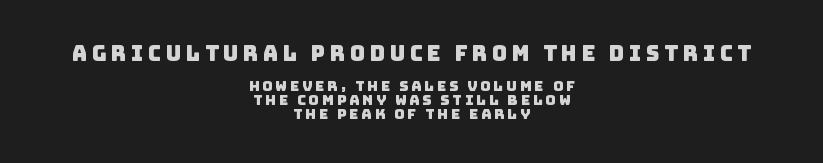
The line texture is sparse and dotted thanks to wide tracking. Two sizes are in play, and the larger belongs to the first block. The lines are packed closely together with very little leading. Type without underlining. These lines are centered, leaving both edges ragged.
